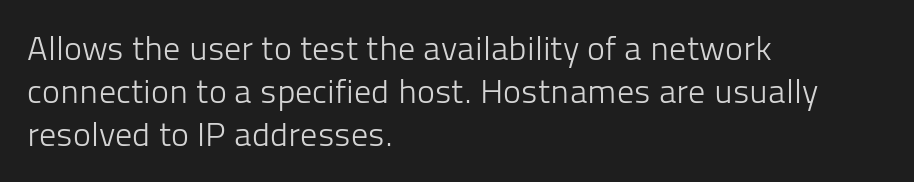
The image shows 34 px light sans-serif type, upright; set left-aligned, normal line spacing (1.26x), normal letter spacing, not underlined; low stroke contrast and a medium x-height.
